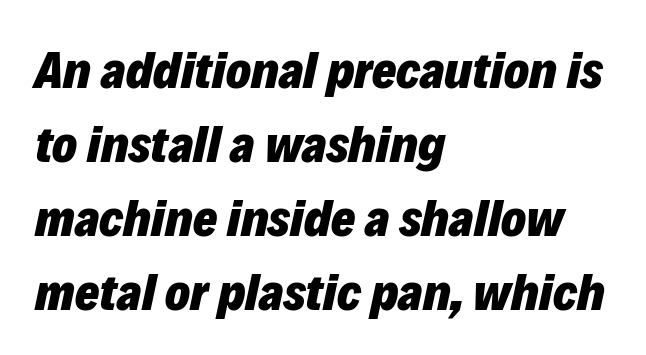
Quick note: underline off. Strokes here are thick enough to call this a true bold. The lines are quadded left. Looking at the ascenders, they clearly lean. Line spacing here is normal.
